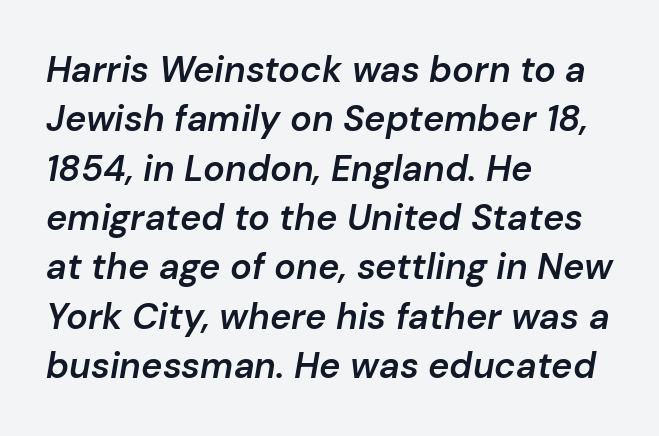
Q: Is the text bold? A: Semi-bold.
Q: Is the text italic (slanted)? A: Yes, it leans right by about 10 degrees.
Q: Is the text underlined? A: No.
Q: How is the paragraph aligned? A: Left-aligned.
Q: Is the spacing between letters normal or unusually wide? A: Normal.
Q: Is the spacing between lines tight, normal or loose? A: Normal.
Q: Width (condensed, normal, or wide)? A: Normal.
Q: Stroke contrast? A: Low.
Q: x-height? A: Medium.
Q: Monospaced? A: No.
